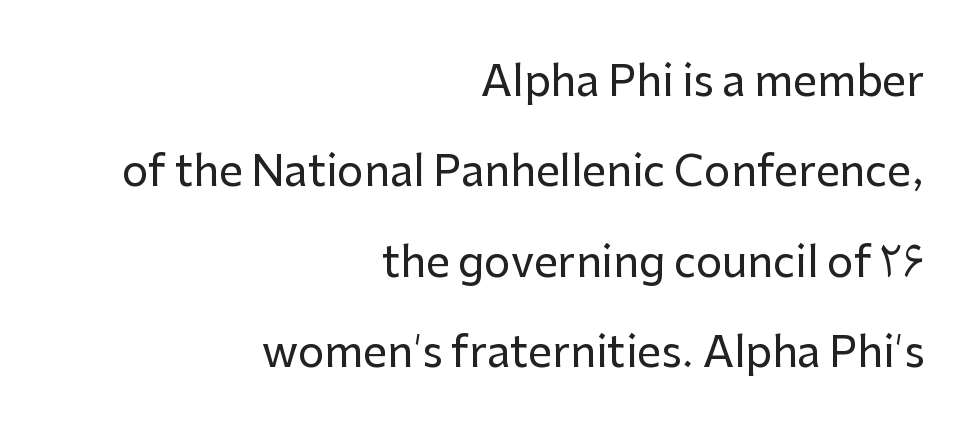
The image shows 42 px sans-serif type, upright; set right-aligned, loose line spacing (2.15x), normal letter spacing, not underlined; low stroke contrast and a medium x-height.
